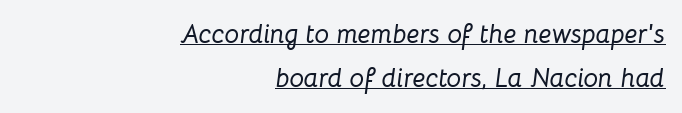
Q: Is the text italic (slanted)? A: Yes, it leans right by about 8 degrees.
Q: Is the text underlined? A: Yes.
Q: How is the paragraph aligned? A: Right-aligned.
Q: Is the spacing between letters normal or unusually wide? A: Normal.
Q: Is the spacing between lines tight, normal or loose? A: Normal.
